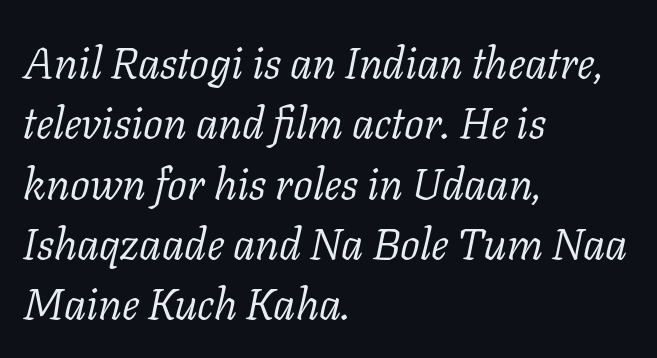
The image shows 44 px light serif type, italic (leaning right); set left-aligned, normal line spacing (1.37x), normal letter spacing, not underlined; low stroke contrast and a medium x-height.
